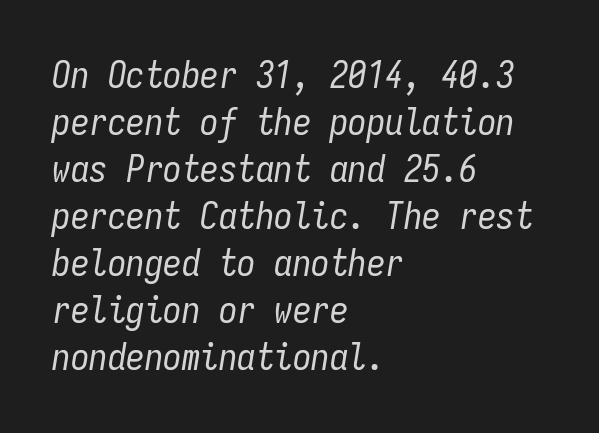
The strip under each line holds only bare page. The passage shown stacks its lines at a standard gap. Caption: multi-line text, flush left, ragged right. The line texture is even and compact thanks to regular tracking.
